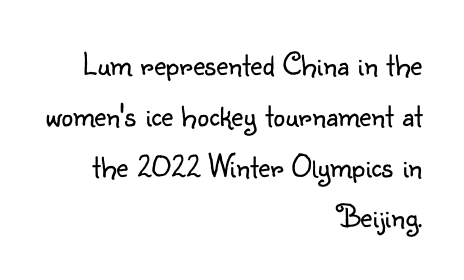
The string is rendered with underlining switched off. The font sits on the lighter half of the weight spectrum, regular included. Letter spacing: default. Type style note: lacks serifs. Proportional: the letters do not fall into vertical columns.
